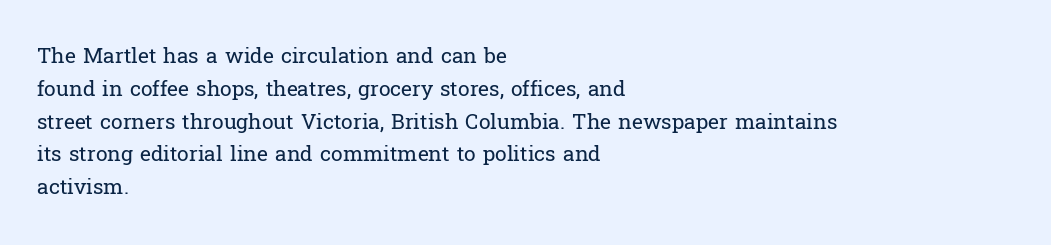
Q: Is the text bold? A: No.
Q: Is the text italic (slanted)? A: No, it is upright.
Q: Is the text underlined? A: No.
Q: How is the paragraph aligned? A: Left-aligned.
Q: Is the spacing between letters normal or unusually wide? A: Normal.
Q: Is the spacing between lines tight, normal or loose? A: Normal.
